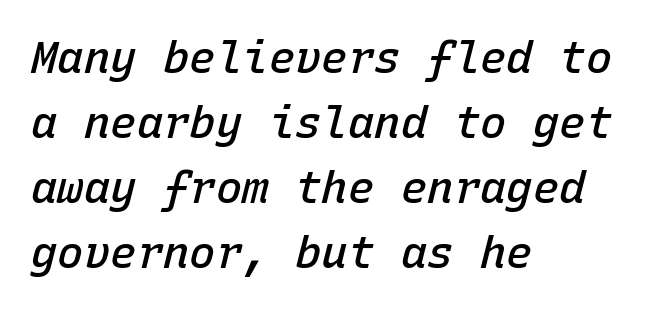
{"italic": "yes", "lean": "right", "slant_degrees": 15, "bold": "semi", "weight": "semibold", "width": "normal", "stroke_contrast": "low", "x_height": "medium", "monospaced": "yes", "underline": "no", "align": "left", "line_spacing": "normal", "line_spacing_ratio": 1.48, "letter_spacing": "normal", "letter_spacing_em": 0.0, "glyph_px": 44}
